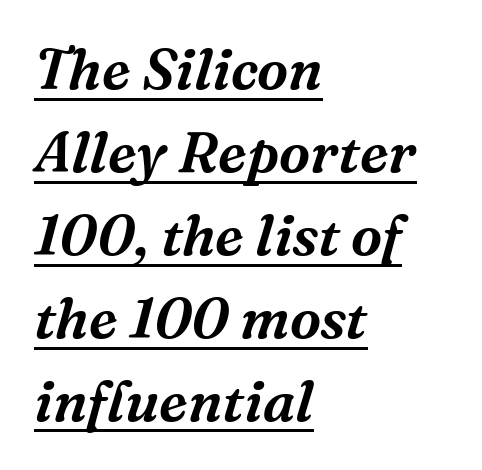
The image shows 56 px serif type, italic (leaning right); set left-aligned, normal line spacing (1.48x), normal letter spacing, underlined; medium stroke contrast and a medium x-height.
